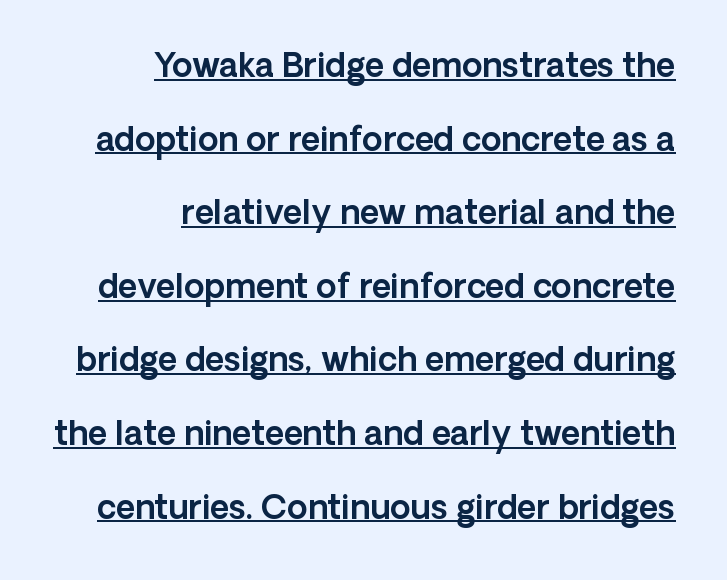
Q: Is the text italic (slanted)? A: No, it is upright.
Q: Is the typeface a serif or a sans-serif typeface? A: Sans-serif.
Q: Is the text underlined? A: Yes.
Q: How is the paragraph aligned? A: Right-aligned.
Q: Is the spacing between letters normal or unusually wide? A: Normal.
Q: Is the spacing between lines tight, normal or loose? A: Loose.
Q: Width (condensed, normal, or wide)? A: Normal.
Q: x-height? A: Medium.
Q: Monospaced? A: No.
